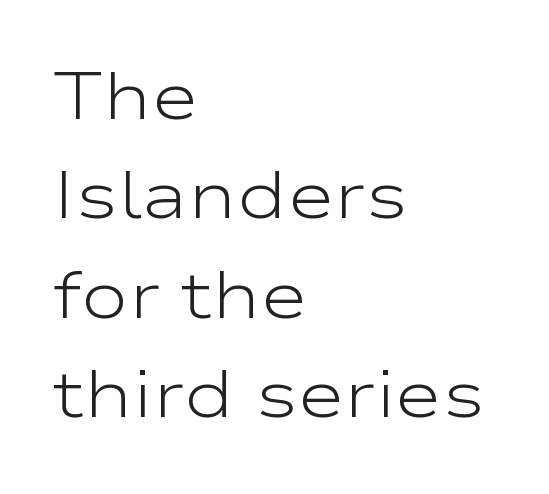
The font sits on the lighter half of the weight spectrum, regular included. The zone under the glyphs is completely vacant. You could not count columns in this text — the font is proportionally spaced. What kind of face is this? One without serifs — a sans. Glyph-to-glyph distance matches everyday printed text.
